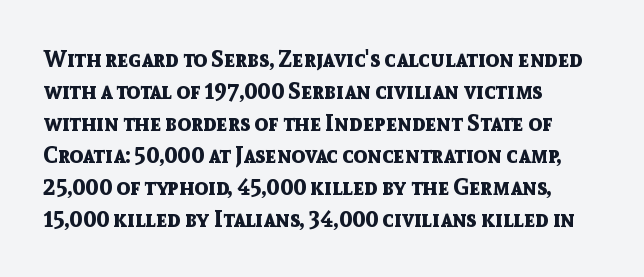
{"italic": "no", "bold": "yes", "underline": "no", "align": "left", "line_spacing": "normal", "line_spacing_ratio": 1.39, "letter_spacing": "normal", "letter_spacing_em": 0.0, "glyph_px": 23}
